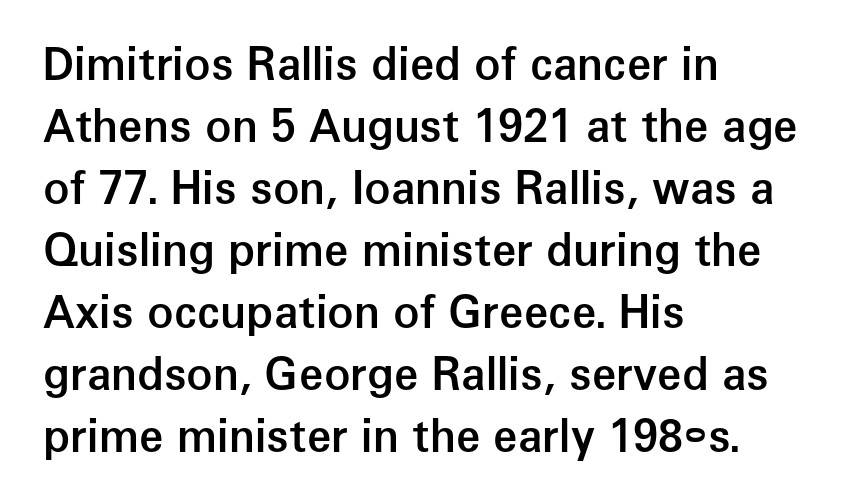
Regarding serifs, this sample does without them. Short and long lines alike share a common starting point at left. The characters look somewhat weighty, a semibold short of true bold. Check under the words: just untouched page. Is this a fixed-width face? No — the glyphs have proportional, varying widths.
